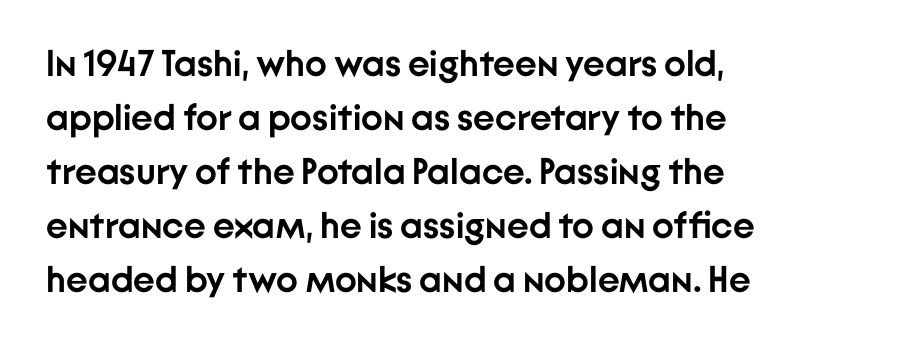
Tracking value appears to be zero — textbook default spacing. This rendering uses left alignment, leaving the right contour irregular. The passage shown stacks its lines at a standard gap. Summary of weight: heavy, a full bold.
